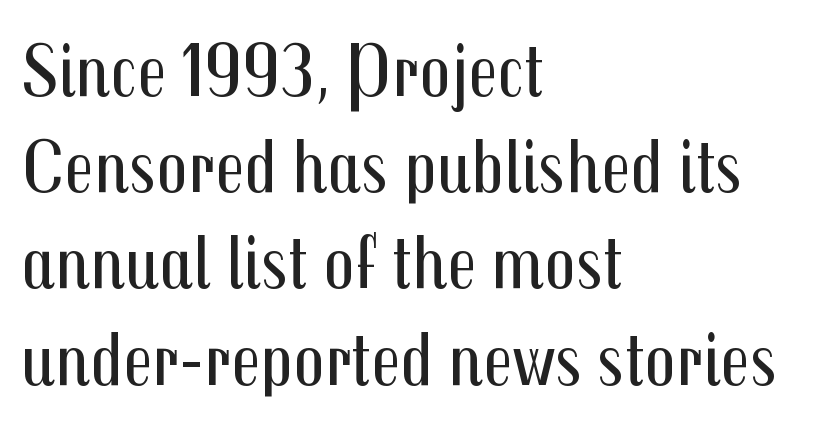
The image shows 77 px regular-weight, condensed sans-serif type, upright; set left-aligned, normal line spacing (1.25x), normal letter spacing, not underlined; medium stroke contrast and a medium x-height.
